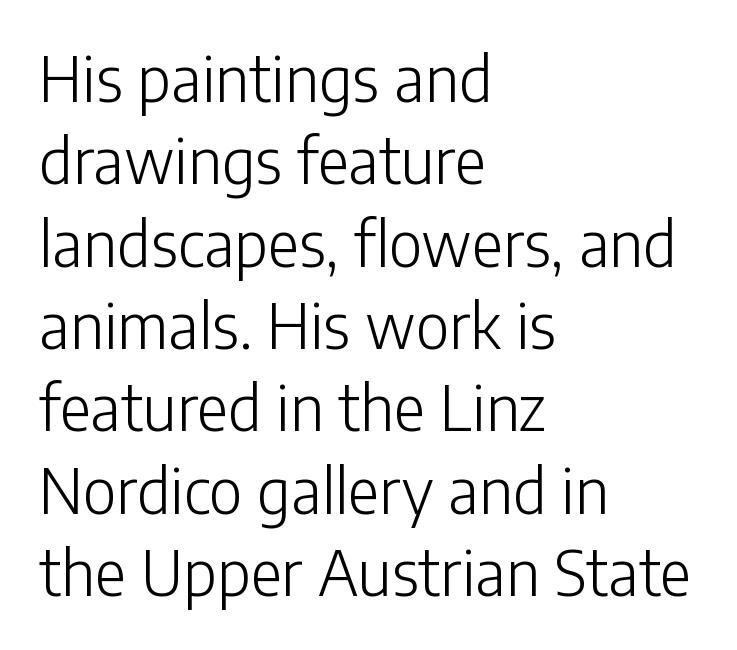
{"serif": "no", "italic": "no", "bold": "no", "weight": "light", "width": "normal", "stroke_contrast": "low", "x_height": "medium", "monospaced": "no", "underline": "no", "align": "left", "line_spacing": "normal", "line_spacing_ratio": 1.35, "letter_spacing": "normal", "letter_spacing_em": 0.0, "glyph_px": 61}
